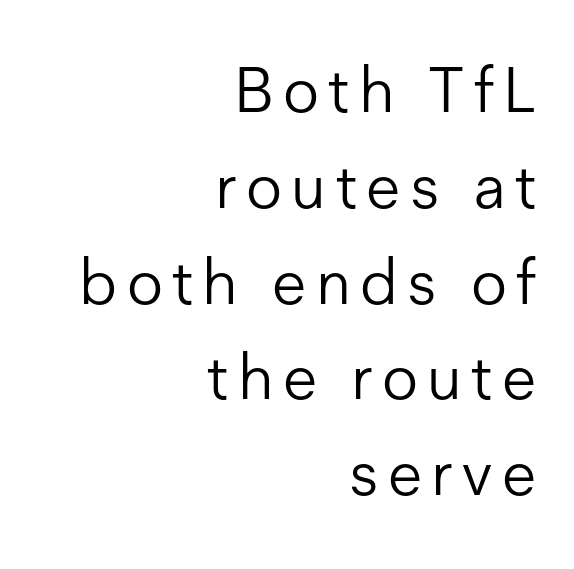
Q: Is the text bold? A: No.
Q: Is the text italic (slanted)? A: No, it is upright.
Q: Is the typeface a serif or a sans-serif typeface? A: Sans-serif.
Q: Is the text underlined? A: No.
Q: How is the paragraph aligned? A: Right-aligned.
Q: Is the spacing between lines tight, normal or loose? A: Normal.
Q: Width (condensed, normal, or wide)? A: Normal.
Q: Stroke contrast? A: Low.
Q: x-height? A: Medium.
Q: Monospaced? A: No.
